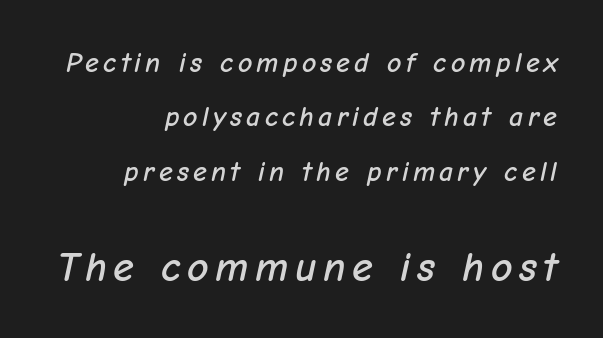
The image shows 42 px text type, italic (leaning right); set right-aligned, loose line spacing (1.94x), not underlined; the second (bottom) block is 1.5x larger; low stroke contrast and a medium x-height.
